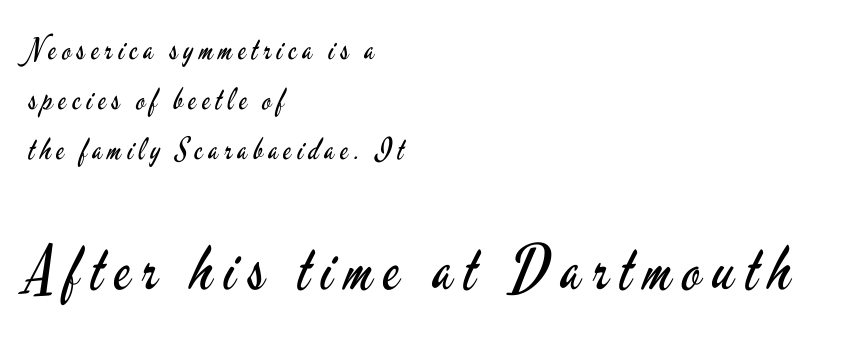
Q: Is the text bold? A: No.
Q: Is the text italic (slanted)? A: Yes.
Q: Is the typeface a serif or a sans-serif typeface? A: Sans-serif.
Q: Is the text underlined? A: No.
Q: How is the paragraph aligned? A: Left-aligned.
Q: Is the spacing between lines tight, normal or loose? A: Normal.
Q: Which block of text is set in a larger size, the first (top) or the second (bottom)? A: The second (bottom) one.
Q: Width (condensed, normal, or wide)? A: Condensed.
Q: Stroke contrast? A: Low.
Q: x-height? A: Small.
Q: Monospaced? A: No.
